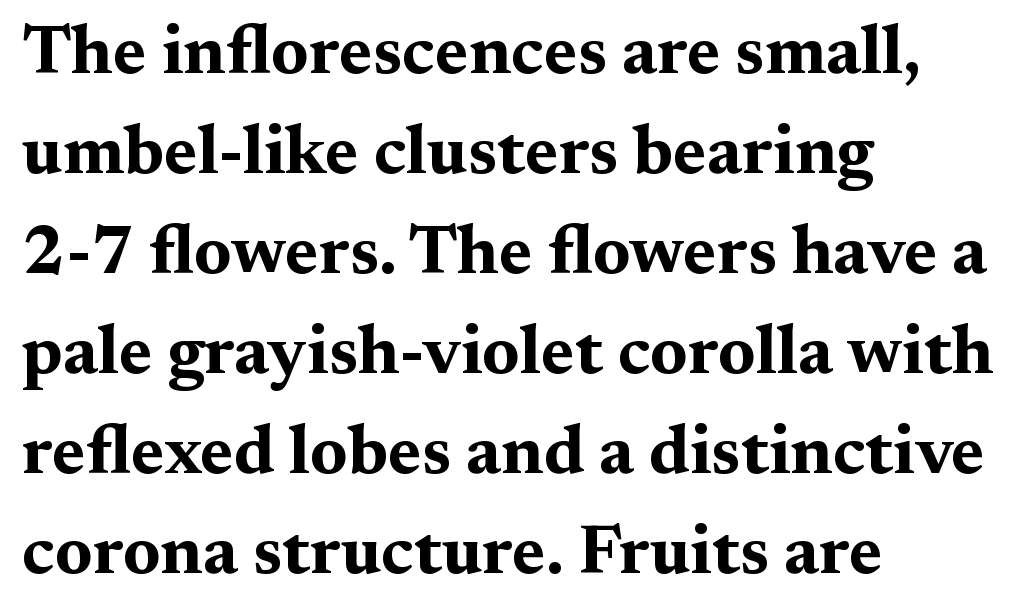
Reading down the block, your eye returns to a fixed left position each line. It's the straight-up-and-down kind of type. This is heavy type, rendered in bold. Varying glyph widths throughout — classic text-font behaviour. I'd call this a serif setting — the letters wear small feet. The letters sit at their default tracking, neither squeezed nor spread.
